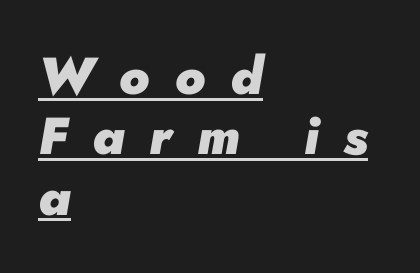
A typesetter would call this heavily tracked-out type. Descenders here cross a horizontal rule under the line. Line starts are locked; line ends wander. The passage shown is typed in a proportional face where columns would drift. This sample uses an oblique cut, with every glyph tilted off the vertical.
